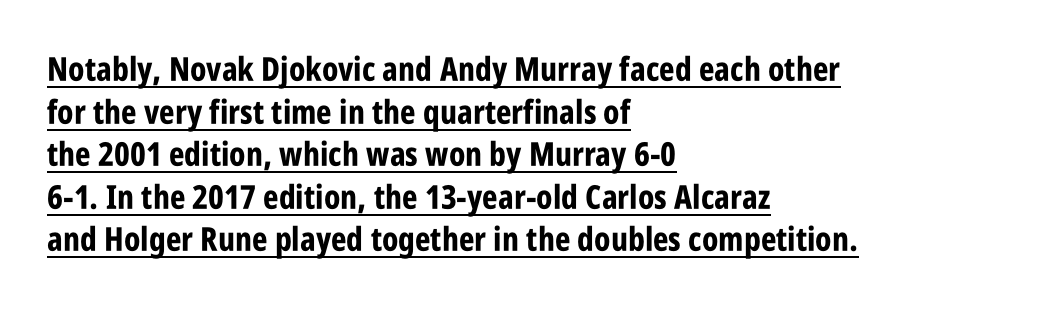
{"serif": "no", "italic": "no", "bold": "yes", "weight": "bold", "width": "condensed", "stroke_contrast": "low", "x_height": "large", "monospaced": "no", "underline": "yes", "align": "left", "line_spacing": "normal", "line_spacing_ratio": 1.29, "letter_spacing": "normal", "letter_spacing_em": 0.0, "glyph_px": 33}
